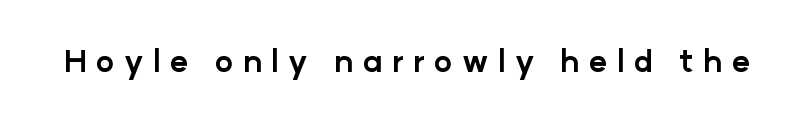
Underlining? Definitely not there. There is plenty of visible air inserted between adjacent glyphs. Letterform terminals end flat and unadorned throughout the passage. These lines are rendered in a variable-pitch font. No italicization has been applied; the sample stays upright. Summary of weight: heavy, a full bold.
